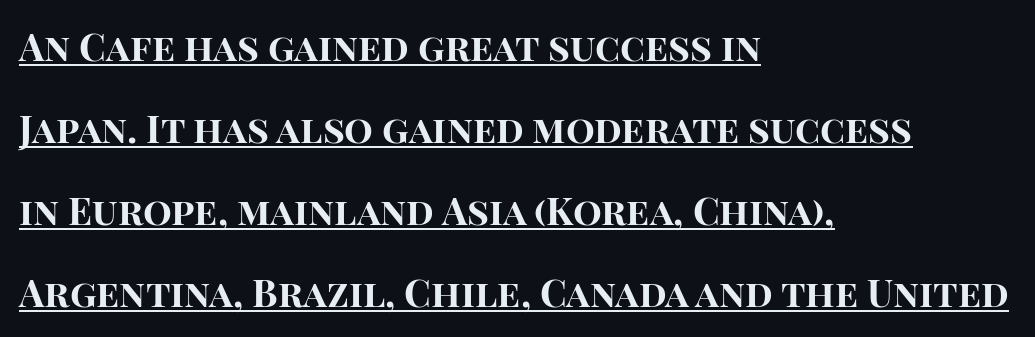
The image shows 38 px bold sans-serif type, upright; set left-aligned, loose line spacing (2.16x), normal letter spacing, underlined; high stroke contrast and a large x-height.
